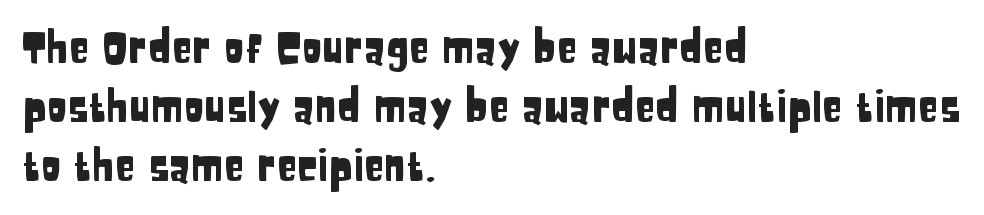
The image shows 42 px condensed sans-serif type, upright; set left-aligned, normal line spacing (1.4x), normal letter spacing, not underlined; low stroke contrast and a large x-height.
